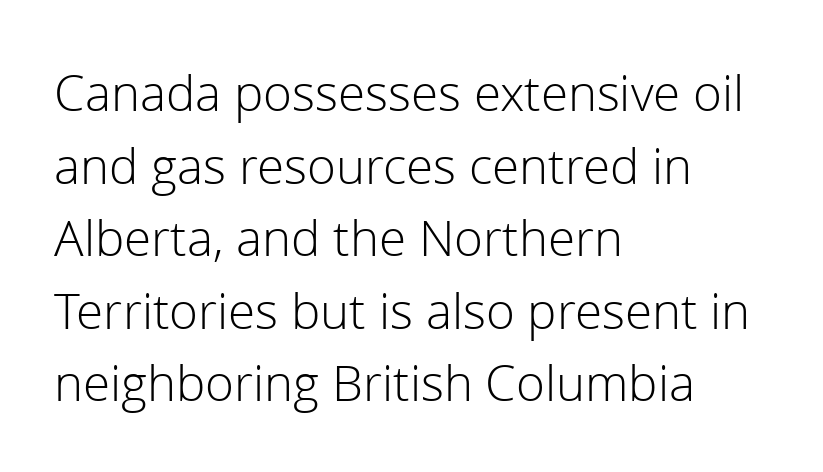
The image shows 53 px light sans-serif type, upright; set left-aligned, normal line spacing (1.37x), normal letter spacing, not underlined; low stroke contrast and a medium x-height.
